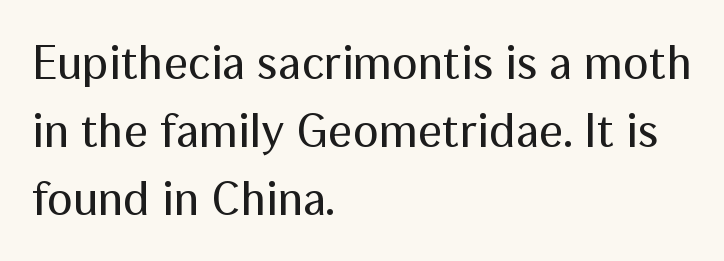
{"serif": "no", "italic": "no", "bold": "no", "weight": "regular", "width": "normal", "stroke_contrast": "medium", "x_height": "medium", "monospaced": "no", "underline": "no", "align": "left", "line_spacing": "normal", "line_spacing_ratio": 1.42, "letter_spacing": "normal", "letter_spacing_em": 0.0, "glyph_px": 48}
